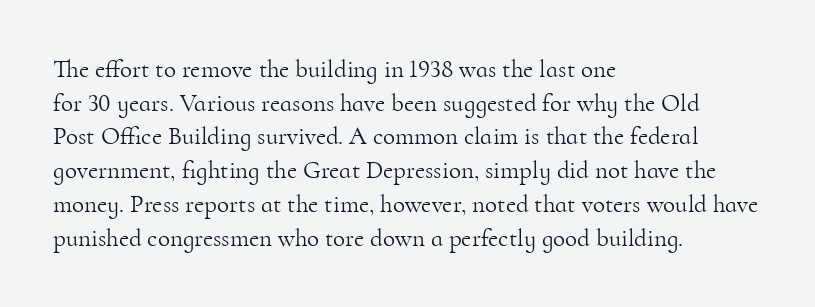
Honestly, there is no underline to notice here at all. When letters stand straight like this, we call the style roman or upright. The passage shown stacks its lines at a standard gap. Horizontal alignment here is leftward, the default for most running prose. Ink coverage per letter is moderate at most.
